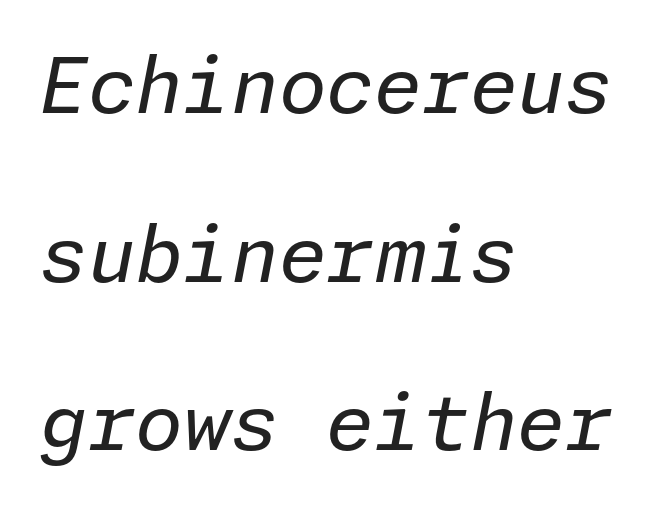
Q: Is the text bold? A: No.
Q: Is the text italic (slanted)? A: Yes, it leans right by about 11 degrees.
Q: Is the text underlined? A: No.
Q: How is the paragraph aligned? A: Left-aligned.
Q: Is the spacing between letters normal or unusually wide? A: Normal.
Q: Is the spacing between lines tight, normal or loose? A: Loose.
Q: Width (condensed, normal, or wide)? A: Normal.
Q: Stroke contrast? A: Low.
Q: x-height? A: Medium.
